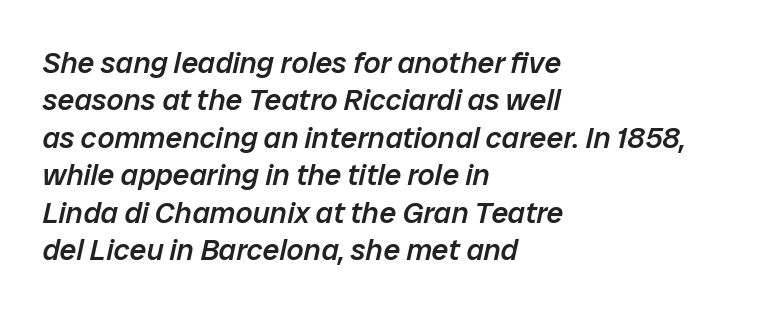
Observe the ordinary spacing: letters are neighbours, not strangers. You could not count columns in this text — the font is proportionally spaced. Evenly set lines give the paragraph a standard silhouette. Just letters on the line, the space beneath them empty. Look at the stroke-to-counter ratio: somewhat heavy, a semibold. Yep, that's italic — everything's leaning.
